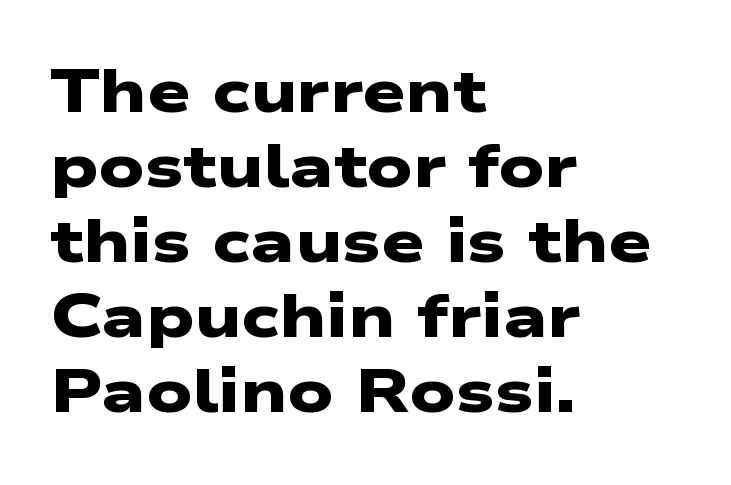
Q: Is the text bold? A: Yes.
Q: Is the typeface a serif or a sans-serif typeface? A: Sans-serif.
Q: Is the text underlined? A: No.
Q: How is the paragraph aligned? A: Left-aligned.
Q: Is the spacing between letters normal or unusually wide? A: Normal.
Q: Width (condensed, normal, or wide)? A: Wide.
Q: Stroke contrast? A: Low.
Q: x-height? A: Medium.
Q: Monospaced? A: No.
